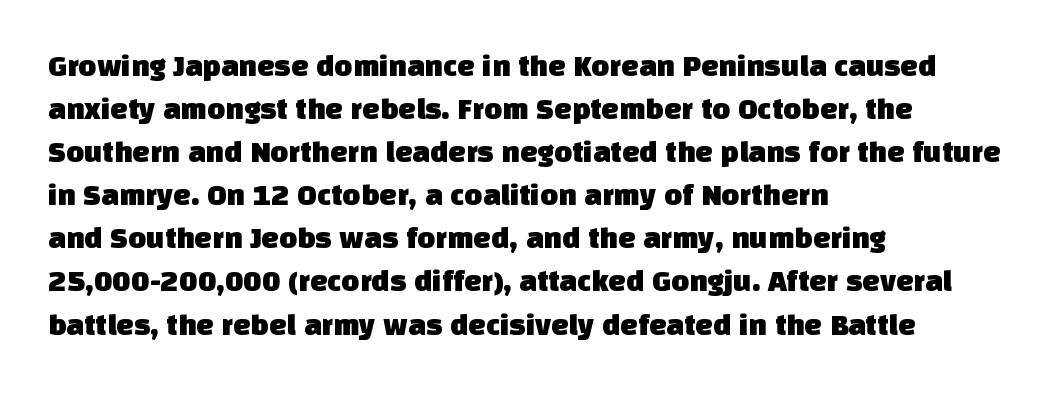
The paragraph has a hard left edge and a soft right edge. Do the characters align in a grid? No, the font is proportional. The glyphs are unaccompanied by any horizontal stroke below them. Look at the bottom of the vertical strokes: they stop flat, with no serifs.
